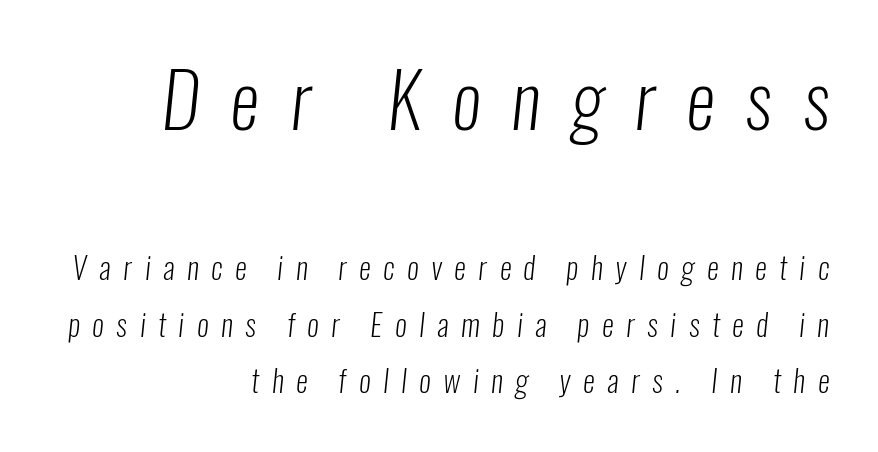
Q: Is the text bold? A: No.
Q: Is the typeface a serif or a sans-serif typeface? A: Sans-serif.
Q: Is the text underlined? A: No.
Q: How is the paragraph aligned? A: Right-aligned.
Q: Is the spacing between letters normal or unusually wide? A: Unusually wide.
Q: Which block of text is set in a larger size, the first (top) or the second (bottom)? A: The first (top) one.
Q: Width (condensed, normal, or wide)? A: Condensed.
Q: Stroke contrast? A: Low.
Q: x-height? A: Medium.
Q: Monospaced? A: No.
